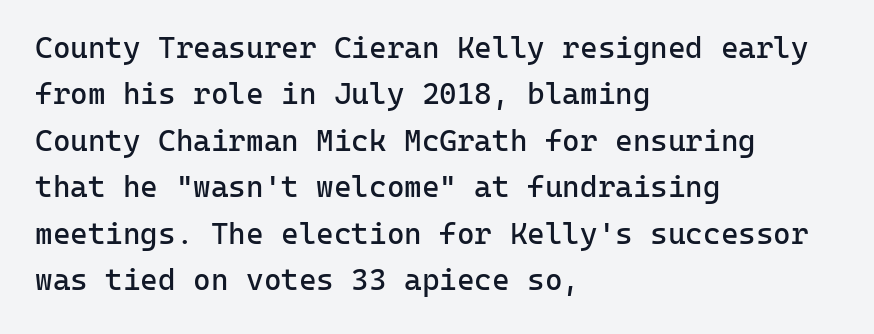
Nope, no serifs anywhere on these letters. Note the uniform advance width — an 'i' takes as much space as an 'm'. The rows are spaced the way most documents space them. Weight: not bold — regular or lighter. The gaps between neighbouring characters are ordinary and unremarkable. Rule under the text: the space is simply empty.
